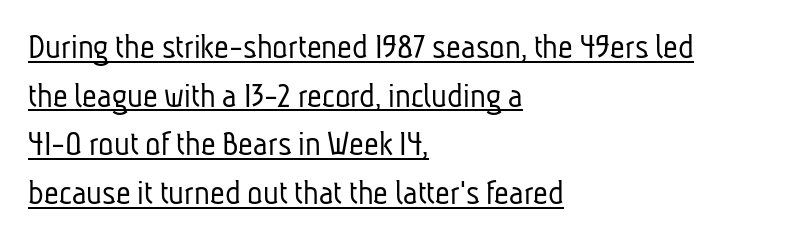
The image shows 36 px light, condensed sans-serif type; set left-aligned, normal line spacing (1.35x), normal letter spacing, underlined; low stroke contrast and a medium x-height.
